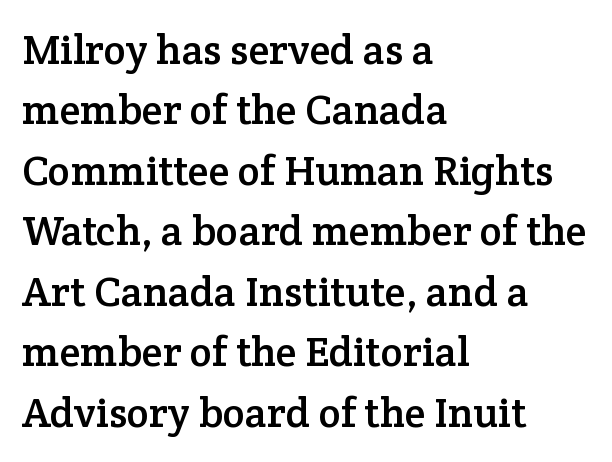
{"serif": "yes", "italic": "no", "width": "normal", "stroke_contrast": "low", "x_height": "medium", "monospaced": "no", "underline": "no", "align": "left", "line_spacing": "normal", "line_spacing_ratio": 1.44, "letter_spacing": "normal", "letter_spacing_em": 0.0, "glyph_px": 42}
